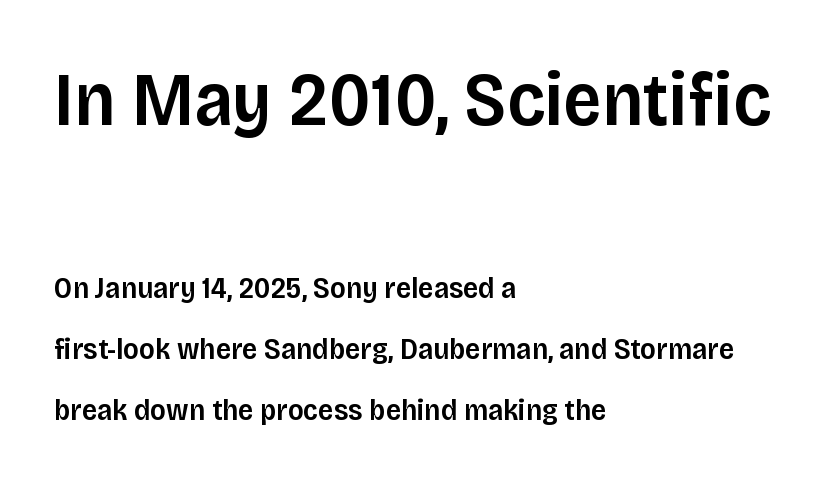
Q: Is the text bold? A: Semi-bold.
Q: Is the text italic (slanted)? A: No, it is upright.
Q: Is the typeface a serif or a sans-serif typeface? A: Sans-serif.
Q: Is the text underlined? A: No.
Q: How is the paragraph aligned? A: Left-aligned.
Q: Is the spacing between letters normal or unusually wide? A: Normal.
Q: Is the spacing between lines tight, normal or loose? A: Loose.
Q: Which block of text is set in a larger size, the first (top) or the second (bottom)? A: The first (top) one.
Q: Width (condensed, normal, or wide)? A: Normal.
Q: Stroke contrast? A: Low.
Q: x-height? A: Large.
Q: Monospaced? A: No.
